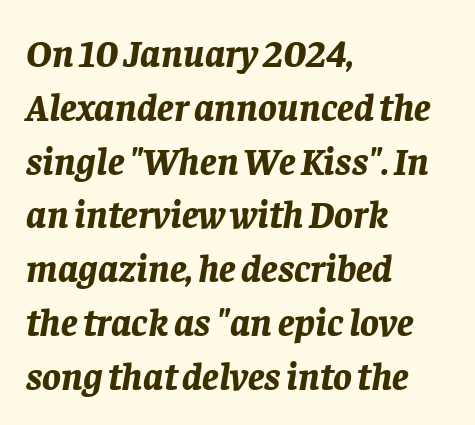
The image shows 39 px bold type, italic (leaning right); set left-aligned, normal line spacing (1.38x), normal letter spacing, not underlined; low stroke contrast and a large x-height.
